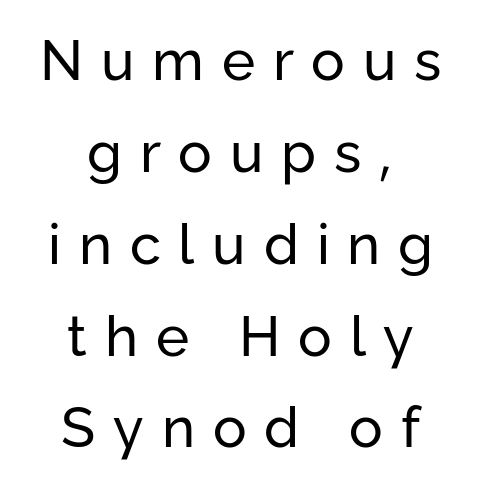
The image shows 56 px regular-weight sans-serif type, upright; set centered, normal line spacing (1.64x), unusually wide letter spacing (+0.32 em), not underlined; low stroke contrast and a medium x-height.
